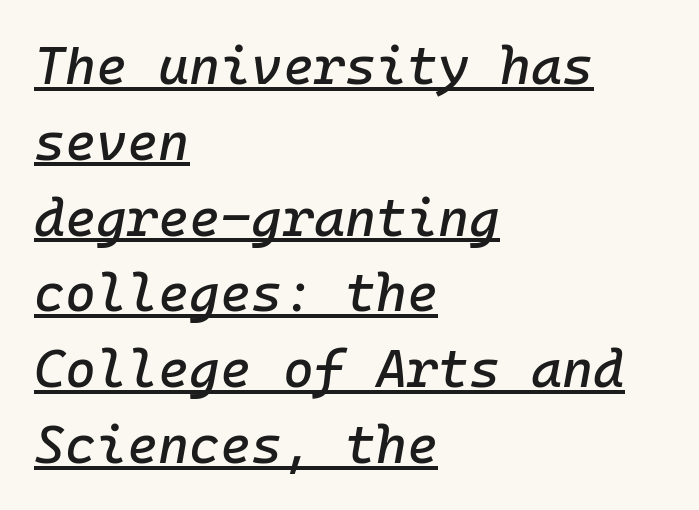
Q: Is the text italic (slanted)? A: Yes, it leans right by about 10 degrees.
Q: Is the text underlined? A: Yes.
Q: How is the paragraph aligned? A: Left-aligned.
Q: Is the spacing between letters normal or unusually wide? A: Normal.
Q: Is the spacing between lines tight, normal or loose? A: Normal.
Q: Width (condensed, normal, or wide)? A: Normal.
Q: Stroke contrast? A: Low.
Q: x-height? A: Medium.
Q: Monospaced? A: Yes.
